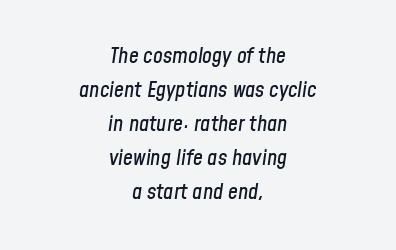
Q: Is the text italic (slanted)? A: Yes, it leans right by about 8 degrees.
Q: Is the text underlined? A: No.
Q: How is the paragraph aligned? A: Centered.
Q: Is the spacing between letters normal or unusually wide? A: Normal.
Q: Is the spacing between lines tight, normal or loose? A: Normal.
